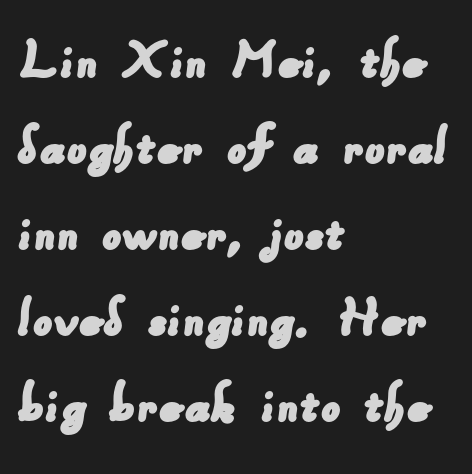
{"serif": "no", "width": "normal", "stroke_contrast": "low", "x_height": "small", "monospaced": "no", "underline": "no", "align": "left", "line_spacing": "normal", "line_spacing_ratio": 1.41, "letter_spacing": "normal", "letter_spacing_em": 0.0, "glyph_px": 61}
